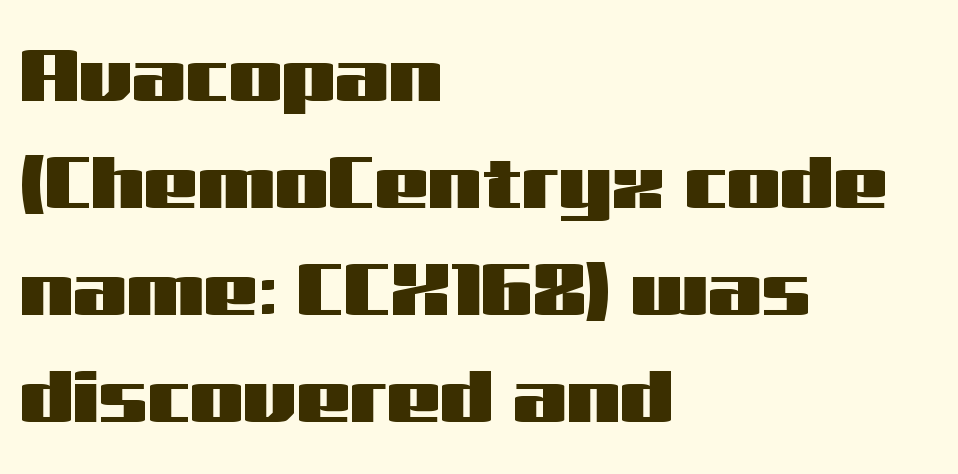
The image shows 76 px wide sans-serif type, upright; set left-aligned, normal line spacing (1.41x), normal letter spacing, not underlined; medium stroke contrast and a medium x-height.
